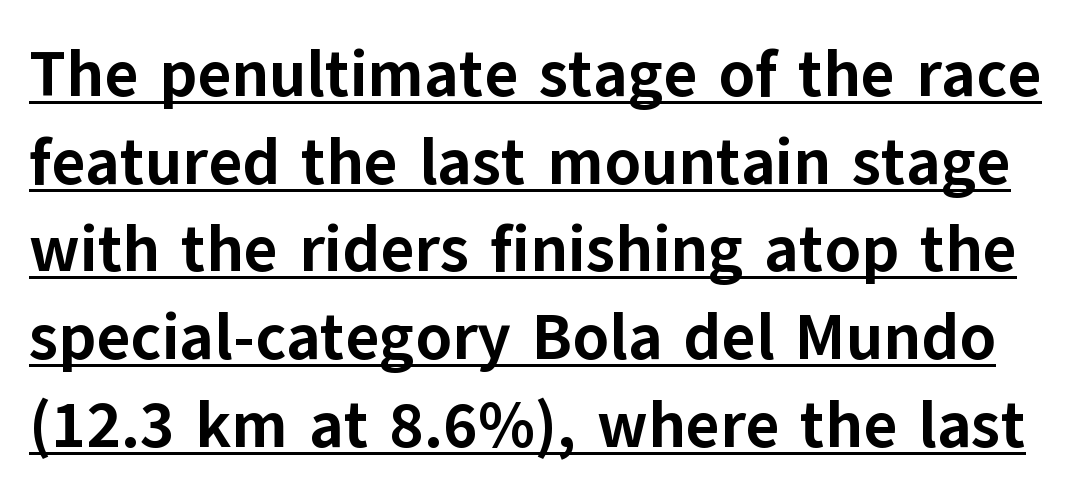
The image shows 65 px bold sans-serif type, upright; set normal line spacing (1.35x), normal letter spacing, underlined; low stroke contrast and a medium x-height.
